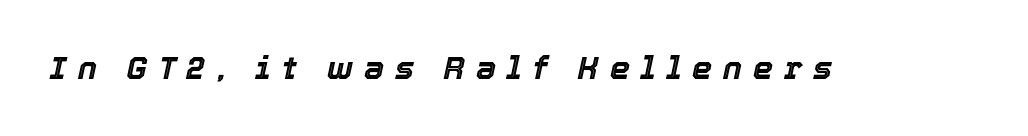
{"italic": "yes", "lean": "right", "slant_degrees": 12, "width": "normal", "x_height": "medium", "monospaced": "no", "underline": "no", "letter_spacing": "wide", "letter_spacing_em": 0.34, "glyph_px": 32}
